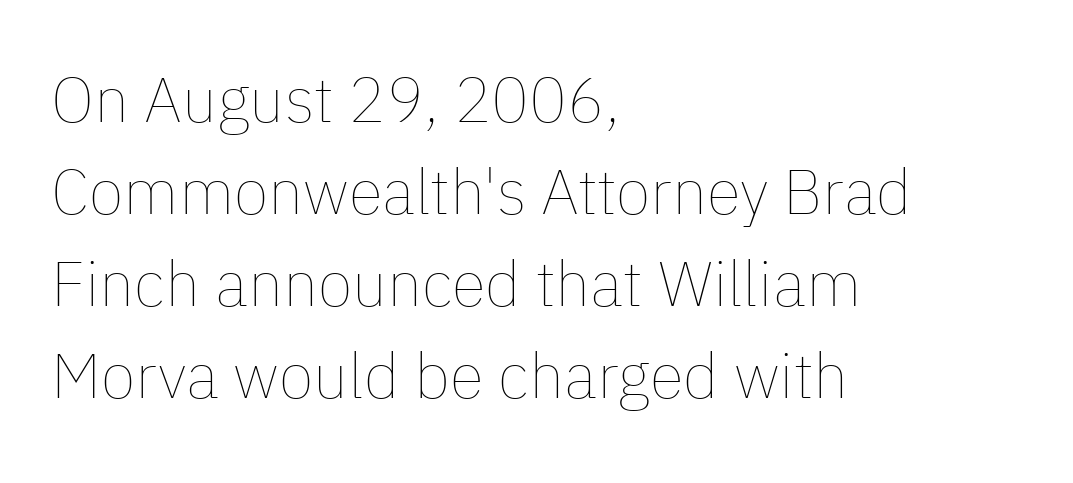
{"italic": "no", "bold": "no", "weight": "thin", "width": "normal", "stroke_contrast": "low", "x_height": "medium", "monospaced": "no", "underline": "no", "align": "left", "line_spacing": "normal", "line_spacing_ratio": 1.46, "letter_spacing": "normal", "letter_spacing_em": 0.0, "glyph_px": 63}
